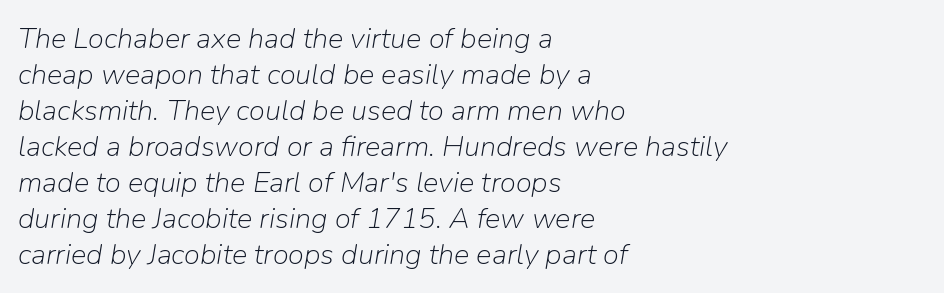
Quick note: italic. The compositor pushed each line to the left boundary. The rendering keeps characters at their native spacing. The passage shown is typed in a proportional face where columns would drift. Weight class: somewhere from thin through regular. Underlining? Definitely not there.
